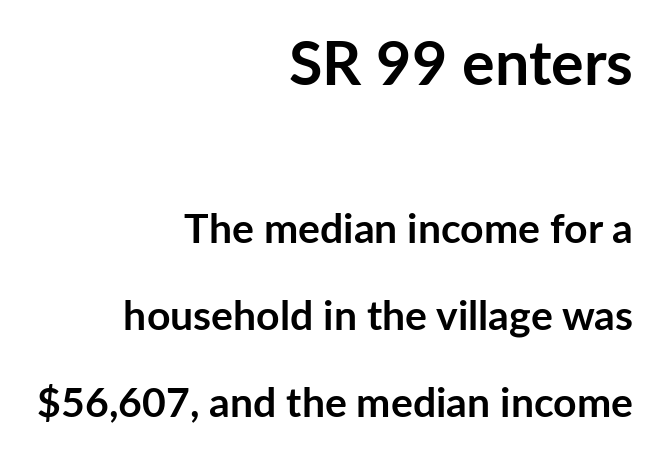
{"serif": "no", "italic": "no", "bold": "yes", "weight": "semibold", "width": "normal", "stroke_contrast": "low", "x_height": "medium", "monospaced": "no", "underline": "no", "align": "right", "line_spacing": "loose", "line_spacing_ratio": 2.12, "letter_spacing": "normal", "letter_spacing_em": 0.0, "larger_block": "first", "size_ratio": 1.49, "glyph_px": 61}
